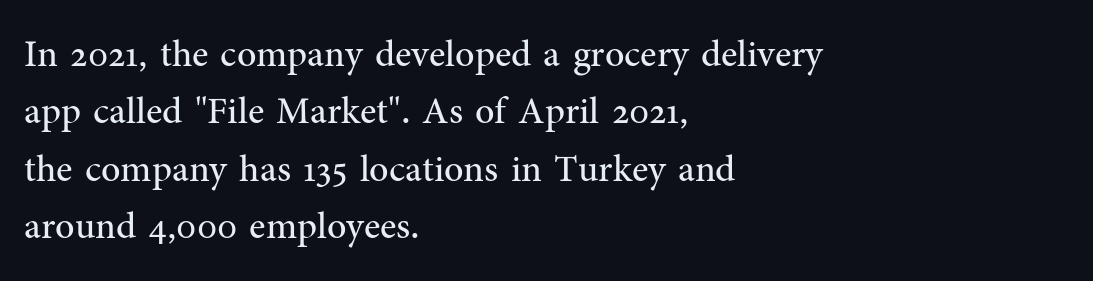
The tracking reads as untouched default to a designer's eye. The passage shown is typeset with a serif family. Typeset ragged right — the left edge is the straight one. Honestly, the row spacing looks completely unremarkable. The typeface has the unassuming heft of standard copy or less.
